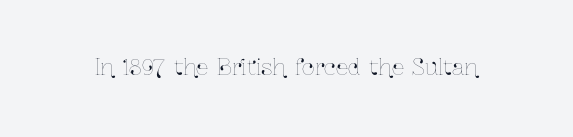
The image shows 22 px text type, upright; set normal letter spacing, not underlined.
